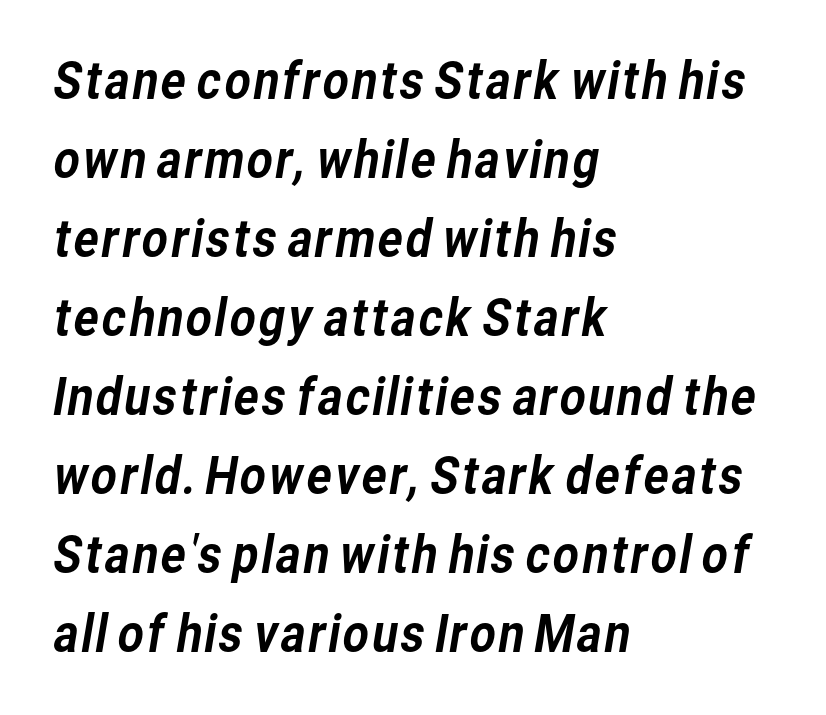
Students, note that the glyphs here touch the page at normal intervals. Do the characters align in a grid? No, the font is proportional. The words here are not underlined. The glyphs in this specimen are sans serif. The lines sit at an ordinary, default distance from one another.
